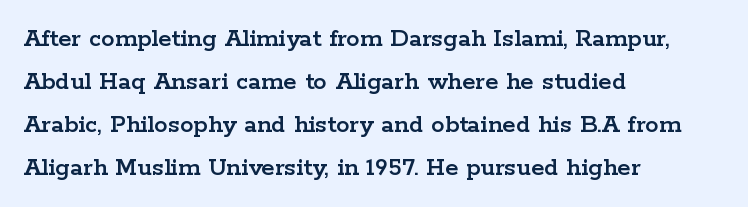
Notice how descenders clear the ascenders below comfortably — that's standard leading. Rendered with straight, roman letterforms. These lines keep a tight, regular rhythm from letter to letter. Only glyphs here, with clear space below each row. Line beginnings align vertically; line endings do not.
